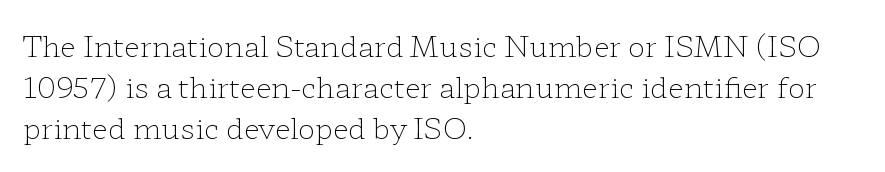
Q: Is the text bold? A: No.
Q: Is the text italic (slanted)? A: No, it is upright.
Q: Is the typeface a serif or a sans-serif typeface? A: Serif.
Q: Is the text underlined? A: No.
Q: How is the paragraph aligned? A: Left-aligned.
Q: Is the spacing between letters normal or unusually wide? A: Normal.
Q: Is the spacing between lines tight, normal or loose? A: Normal.
Q: Width (condensed, normal, or wide)? A: Wide.
Q: Stroke contrast? A: Low.
Q: x-height? A: Medium.
Q: Monospaced? A: No.
